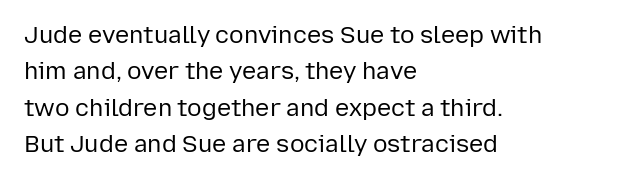
Q: Is the text bold? A: No.
Q: Is the text italic (slanted)? A: No, it is upright.
Q: Is the text underlined? A: No.
Q: How is the paragraph aligned? A: Left-aligned.
Q: Is the spacing between letters normal or unusually wide? A: Normal.
Q: Is the spacing between lines tight, normal or loose? A: Normal.
